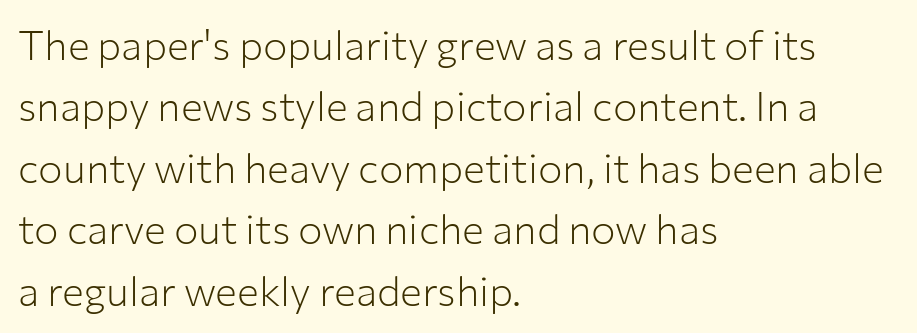
Q: Is the text bold? A: No.
Q: Is the text italic (slanted)? A: No, it is upright.
Q: Is the typeface a serif or a sans-serif typeface? A: Sans-serif.
Q: Is the text underlined? A: No.
Q: How is the paragraph aligned? A: Left-aligned.
Q: Is the spacing between letters normal or unusually wide? A: Normal.
Q: Is the spacing between lines tight, normal or loose? A: Normal.
Q: Width (condensed, normal, or wide)? A: Normal.
Q: Stroke contrast? A: Low.
Q: x-height? A: Medium.
Q: Monospaced? A: No.
